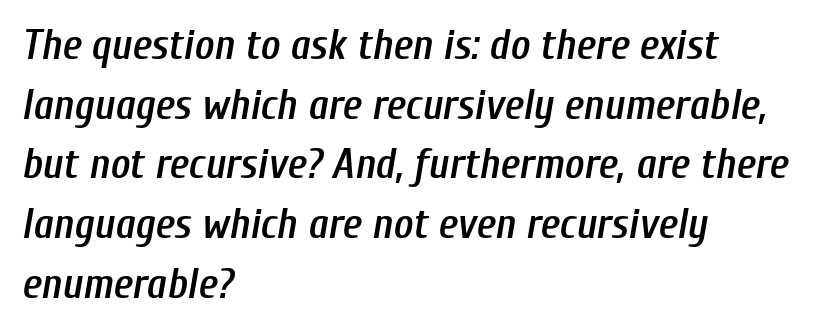
The image shows 42 px semibold, condensed type, italic (leaning right); set left-aligned, normal line spacing (1.42x), normal letter spacing, not underlined; low stroke contrast and a medium x-height.
